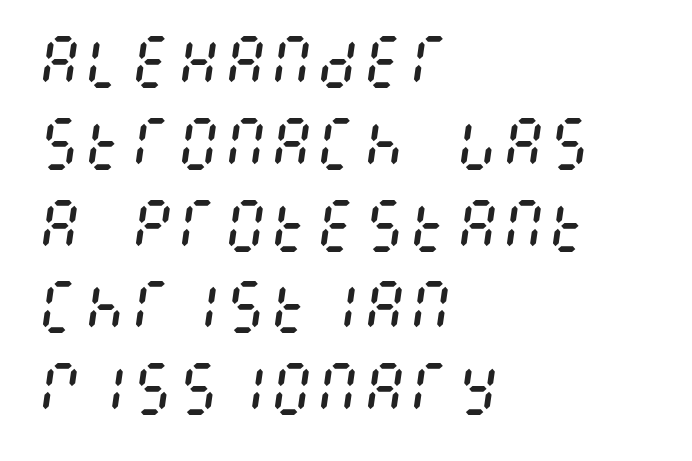
{"italic": "yes", "lean": "right", "slant_degrees": 8, "bold": "no", "weight": "regular", "width": "condensed", "stroke_contrast": "medium", "x_height": "large", "underline": "no", "align": "left", "line_spacing": "normal", "line_spacing_ratio": 1.41, "letter_spacing": "normal", "letter_spacing_em": 0.0, "glyph_px": 58}
